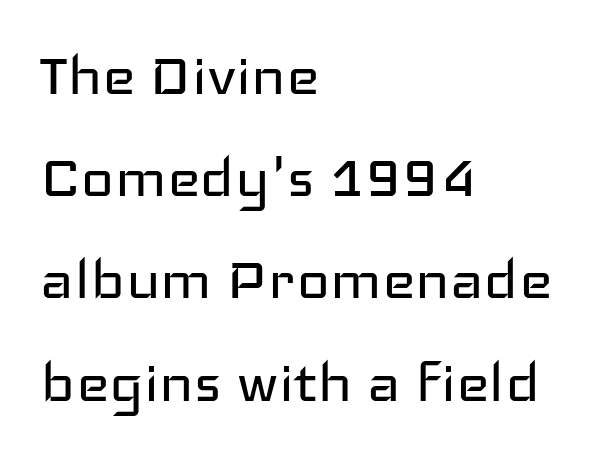
No chunkiness to these letters — they're not bold. To sum up the face: it is a sans, with no serifs. The letters stand straight up with perfectly vertical stems. Notice how the passage keeps a crisp vertical edge on the left only. Letters rest on an invisible, unmarked baseline.
